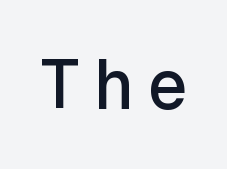
{"serif": "no", "italic": "no", "width": "normal", "x_height": "medium", "monospaced": "yes", "underline": "no", "glyph_px": 69}
